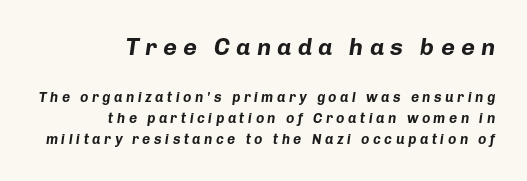
{"italic": "yes", "lean": "right", "slant_degrees": 8, "bold": "yes", "underline": "no", "align": "right", "line_spacing": "normal", "line_spacing_ratio": 1.52, "letter_spacing": "wide", "letter_spacing_em": 0.25, "larger_block": "first", "size_ratio": 1.71, "glyph_px": 24}
